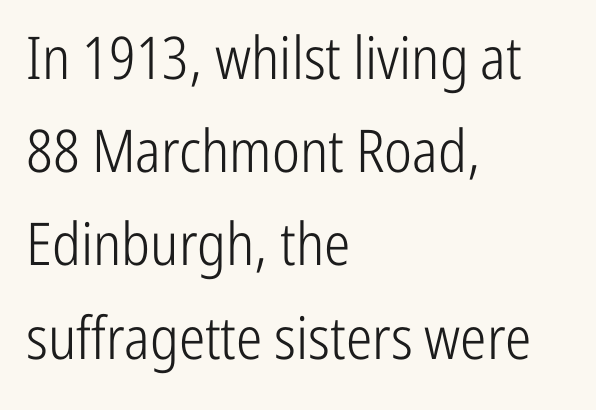
The image shows 59 px light, condensed sans-serif type, upright; set left-aligned, normal line spacing (1.58x), normal letter spacing, not underlined; low stroke contrast and a medium x-height.
